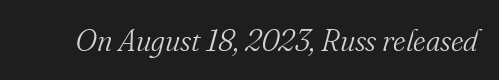
Q: Is the text bold? A: No.
Q: Is the text italic (slanted)? A: Yes, it leans right by about 16 degrees.
Q: Is the typeface a serif or a sans-serif typeface? A: Serif.
Q: Is the text underlined? A: No.
Q: Is the spacing between letters normal or unusually wide? A: Normal.
Q: Width (condensed, normal, or wide)? A: Normal.
Q: Stroke contrast? A: Medium.
Q: x-height? A: Small.
Q: Monospaced? A: No.
